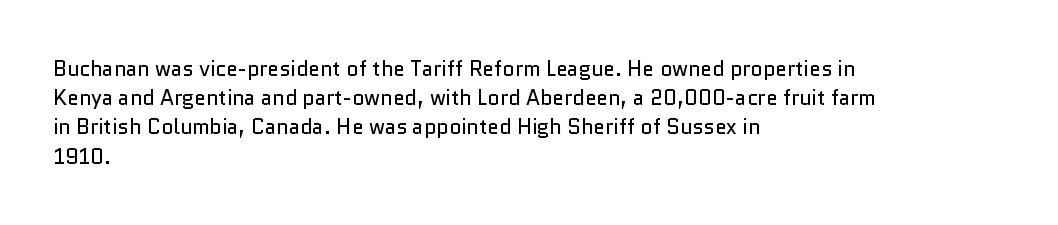
The image shows 21 px text type, upright; set left-aligned, normal line spacing (1.39x), normal letter spacing, not underlined.
